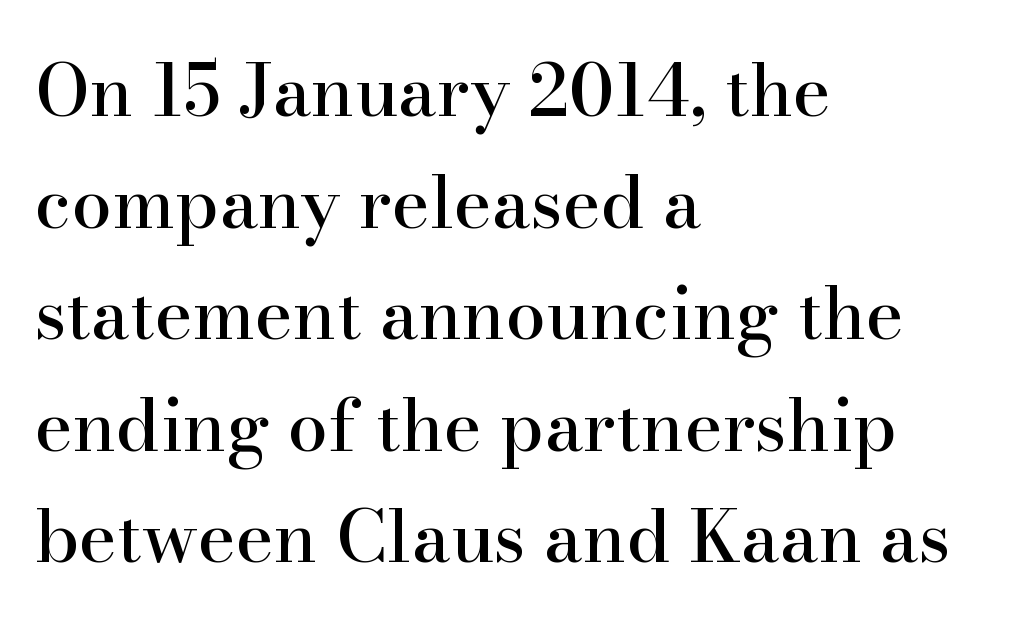
The type sits square on the baseline with zero lean. These lines are set flush left with a ragged right edge. The rendering shows small feet on the letterforms — a serif design. Reading down the column, the eye jumps a familiar distance to each next line. Each word holds together tightly as a unit, with standard inter-letter gaps. This sample has the flowing, uneven cadence of proportional lettering.
